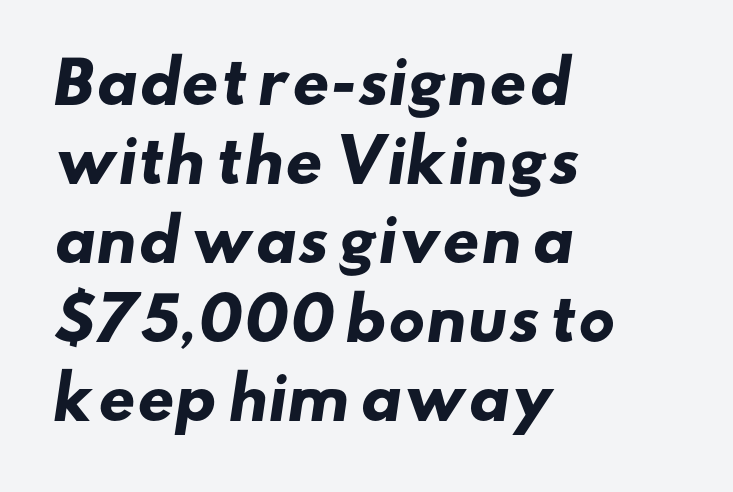
Tracking here is standard; glyphs follow each other at the usual distance. The face used here has the dense, thick strokes of a bold. The letters advance in unequal steps, a hallmark of proportional type. Grotesque or geometric, the face here clearly has no serifs. Glance below the letters and you will spot only blank space. If you drew a ruler down the left edge, every line would touch it.
